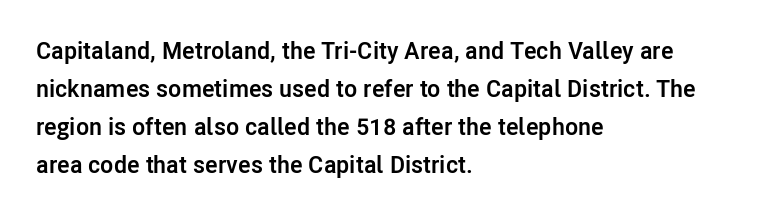
{"italic": "no", "bold": "yes", "underline": "no", "align": "left", "line_spacing": "normal", "line_spacing_ratio": 1.59, "letter_spacing": "normal", "letter_spacing_em": 0.0, "glyph_px": 24}
